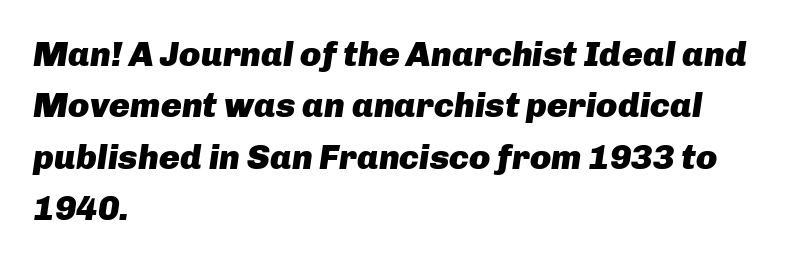
{"italic": "yes", "lean": "right", "slant_degrees": 8, "bold": "yes", "weight": "heavy", "width": "normal", "stroke_contrast": "low", "x_height": "medium", "monospaced": "no", "underline": "no", "align": "left", "line_spacing": "normal", "line_spacing_ratio": 1.47, "letter_spacing": "normal", "letter_spacing_em": 0.0, "glyph_px": 35}
